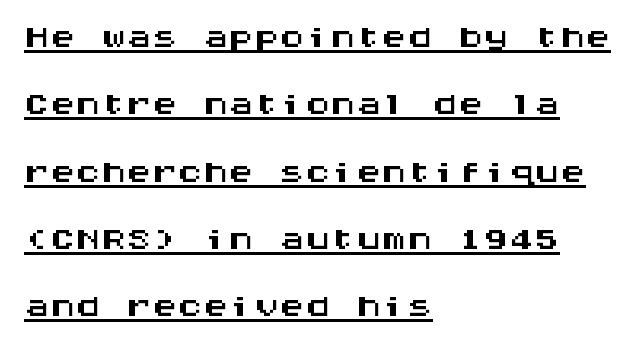
The image shows 51 px wide sans-serif type, upright, monospaced; set left-aligned, normal line spacing (1.32x), normal letter spacing, underlined; medium stroke contrast and a large x-height.
